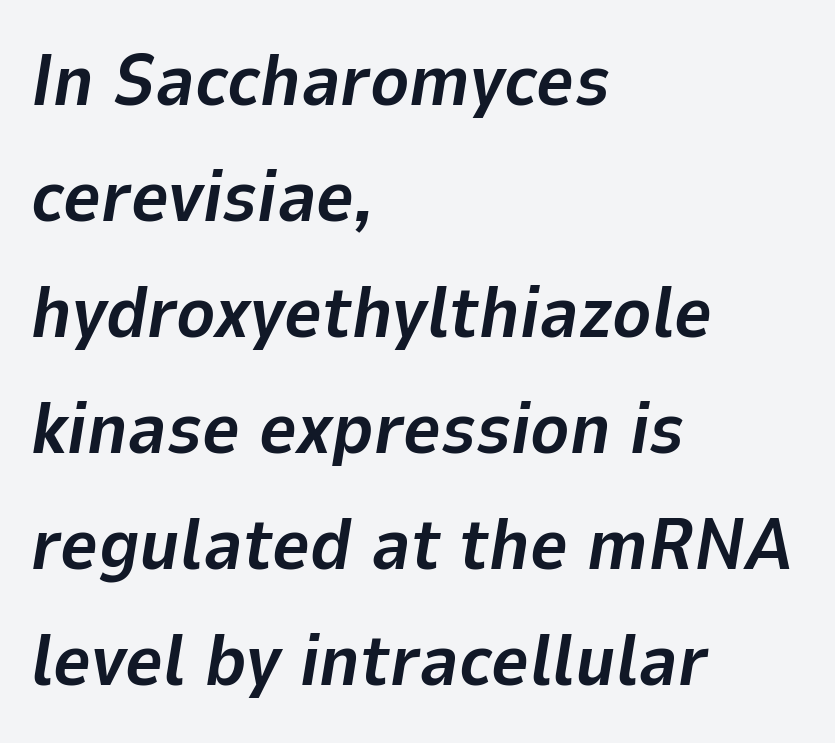
The image shows 73 px bold type, italic (leaning right); set left-aligned, normal line spacing (1.59x), normal letter spacing, not underlined; low stroke contrast and a medium x-height.
